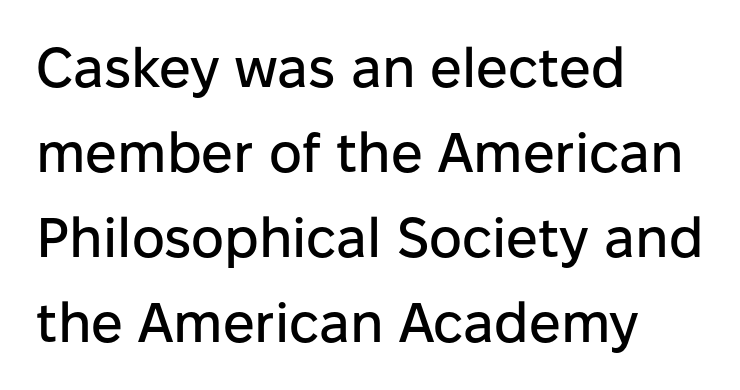
{"serif": "no", "italic": "no", "width": "normal", "stroke_contrast": "low", "x_height": "medium", "monospaced": "no", "underline": "no", "align": "left", "line_spacing": "normal", "line_spacing_ratio": 1.52, "letter_spacing": "normal", "letter_spacing_em": 0.0, "glyph_px": 56}
